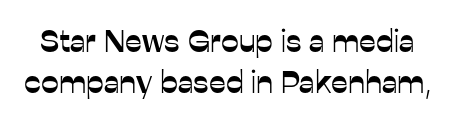
The image shows 32 px sans-serif type, upright; set normal line spacing (1.29x), normal letter spacing, not underlined; low stroke contrast and a medium x-height.
